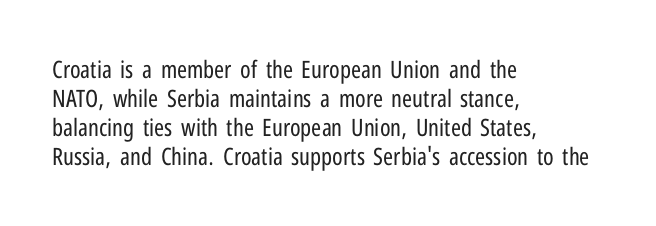
The image shows 24 px text type, upright; set left-aligned, line spacing 1.21x, normal letter spacing, not underlined.
